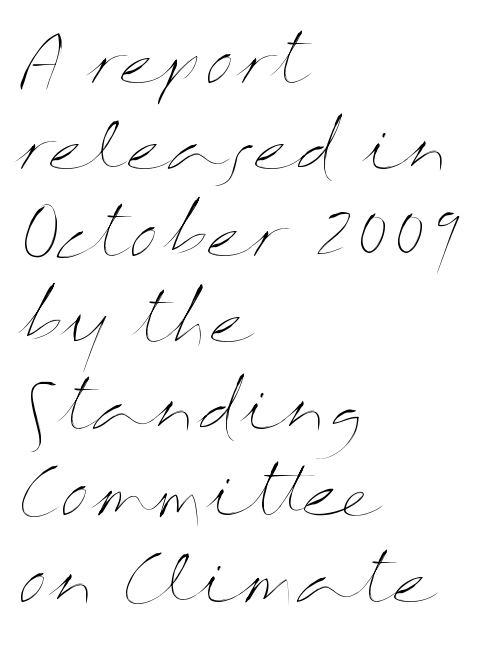
The rendering anchors every line to the left-hand side. These lines are rendered in a variable-pitch font. The space between consecutive lines is moderate. Students, note that the glyphs here touch the page at normal intervals. Words float on clear page, feet unadorned.
